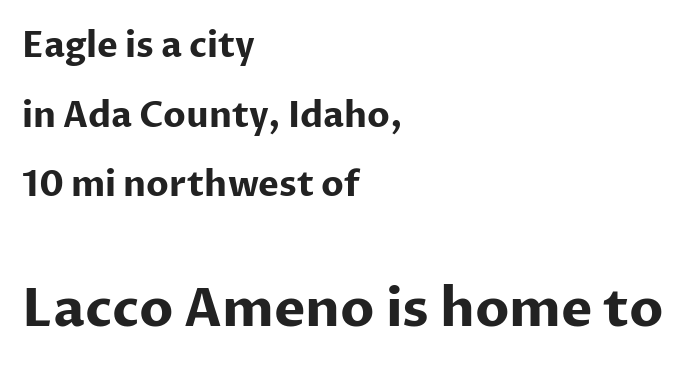
The sample has been set heavy, in full bold. A typesetter would call this zero additional tracking. Anything drawn beneath the words? Only blank space. What kind of face is this? One without serifs — a sans. Each letter keeps its own natural width here, so spacing adapts to shape. Compared with a centered layout, this one pins lines to the left instead.
